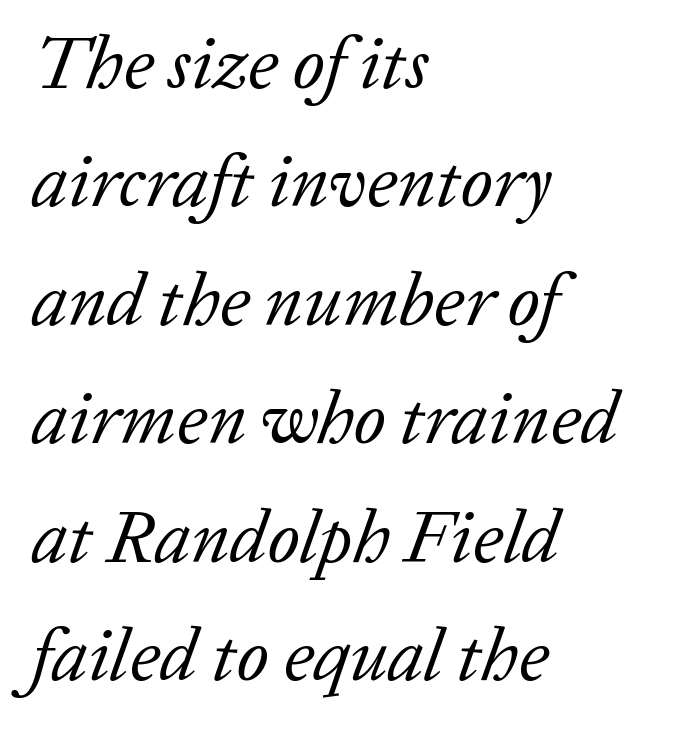
Is the type slanted? Yes — the strokes lean at a clear angle. One-word summary of the alignment: left. Type without underlining. Font category for this specimen: serif.
